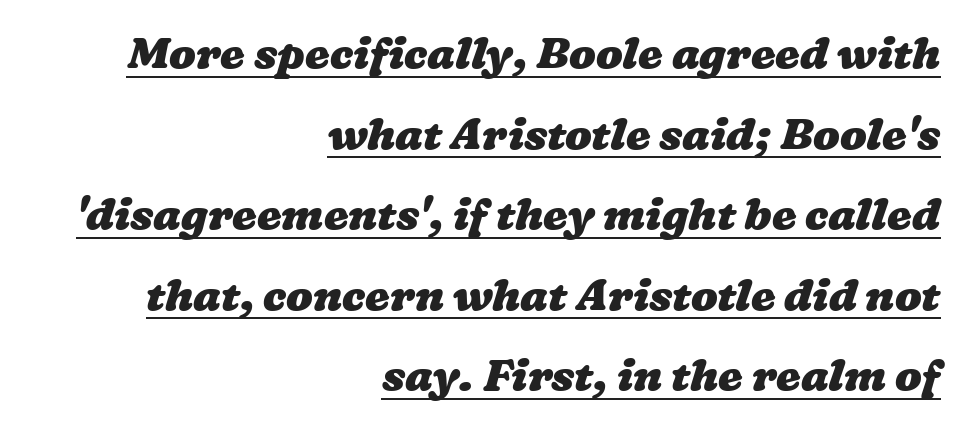
{"bold": "yes", "weight": "heavy", "width": "wide", "stroke_contrast": "low", "x_height": "medium", "monospaced": "no", "underline": "yes", "align": "right", "line_spacing_ratio": 1.83, "letter_spacing": "normal", "letter_spacing_em": 0.0, "glyph_px": 44}
